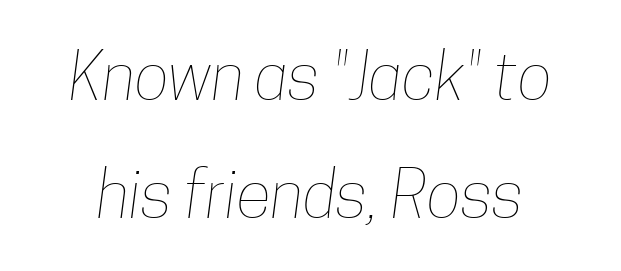
Q: Is the text bold? A: No.
Q: Is the text underlined? A: No.
Q: Is the spacing between letters normal or unusually wide? A: Normal.
Q: Width (condensed, normal, or wide)? A: Condensed.
Q: Stroke contrast? A: Low.
Q: x-height? A: Medium.
Q: Monospaced? A: No.
